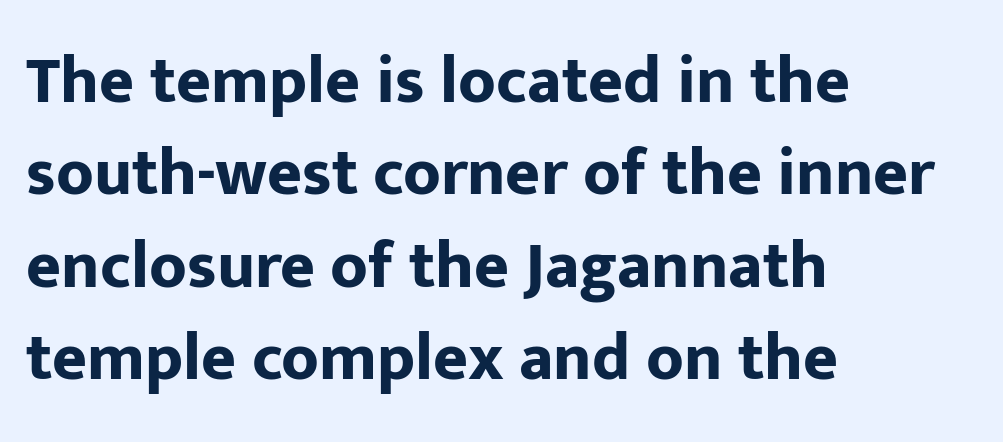
The image shows 67 px bold sans-serif type, upright; set left-aligned, normal line spacing (1.38x), normal letter spacing, not underlined; low stroke contrast and a medium x-height.
